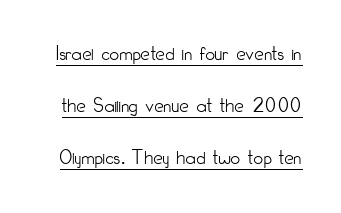
The image shows 21 px text type, upright; set loose line spacing (2.48x), normal letter spacing, underlined.
